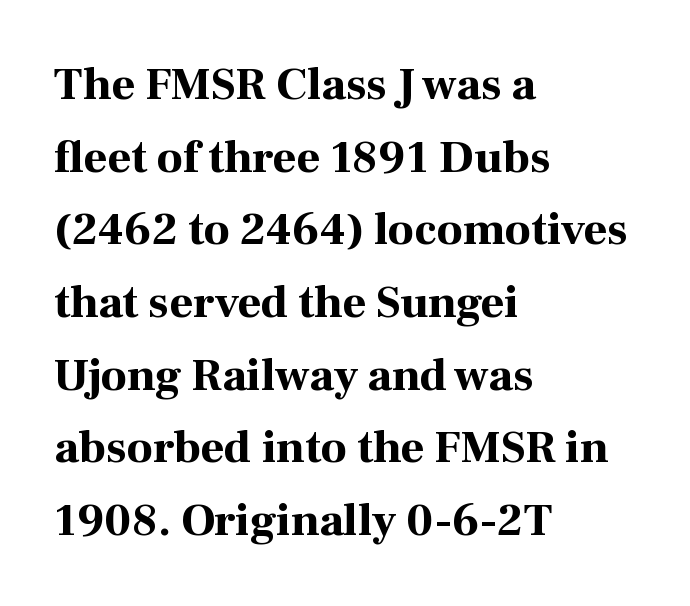
{"serif": "yes", "italic": "no", "bold": "yes", "weight": "bold", "width": "normal", "stroke_contrast": "high", "x_height": "medium", "monospaced": "no", "underline": "no", "align": "left", "line_spacing": "normal", "line_spacing_ratio": 1.58, "letter_spacing": "normal", "letter_spacing_em": 0.0, "glyph_px": 46}
